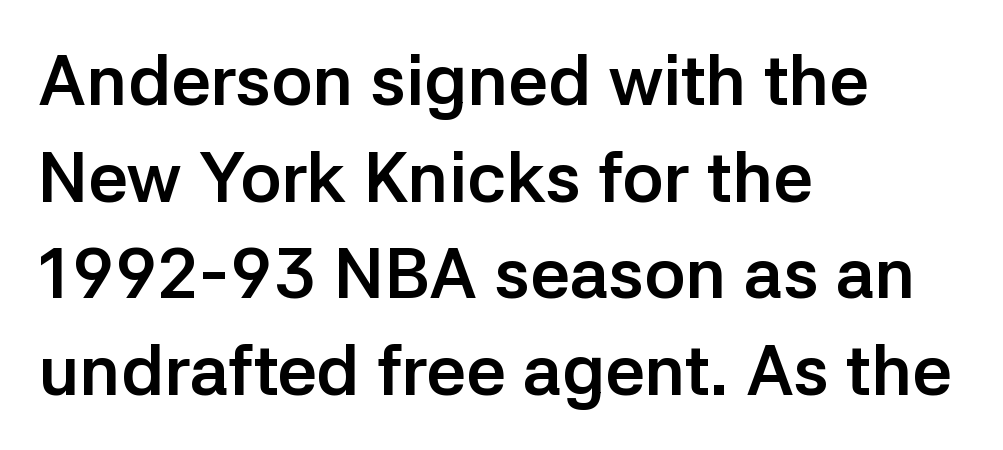
{"serif": "no", "italic": "no", "bold": "yes", "weight": "semibold", "width": "normal", "stroke_contrast": "low", "x_height": "medium", "monospaced": "no", "underline": "no", "align": "left", "line_spacing": "normal", "line_spacing_ratio": 1.38, "letter_spacing": "normal", "letter_spacing_em": 0.0, "glyph_px": 70}
